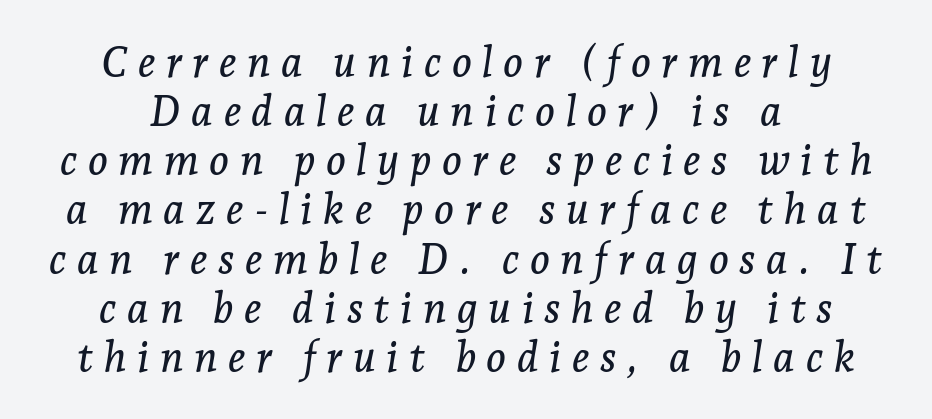
{"serif": "yes", "italic": "yes", "lean": "right", "slant_degrees": 7, "width": "normal", "stroke_contrast": "low", "x_height": "medium", "monospaced": "no", "underline": "no", "line_spacing_ratio": 1.17, "letter_spacing": "wide", "letter_spacing_em": 0.25, "glyph_px": 42}
